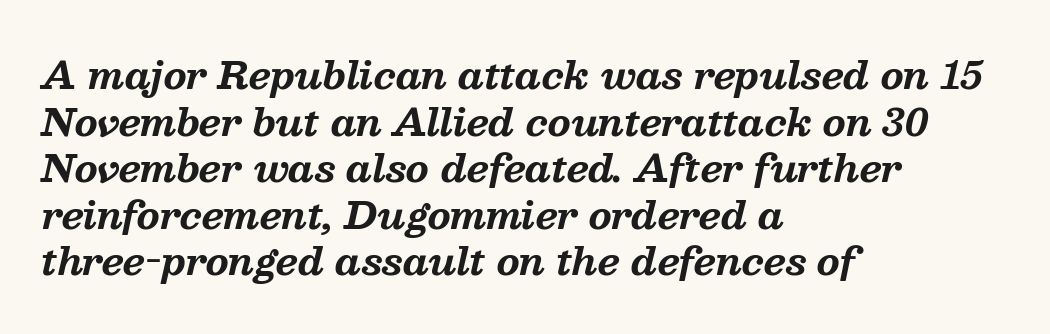
{"serif": "yes", "italic": "yes", "lean": "right", "slant_degrees": 13, "bold": "yes", "weight": "bold", "width": "normal", "stroke_contrast": "medium", "x_height": "medium", "monospaced": "no", "underline": "no", "align": "left", "line_spacing": "normal", "line_spacing_ratio": 1.26, "letter_spacing": "normal", "letter_spacing_em": 0.0, "glyph_px": 37}
